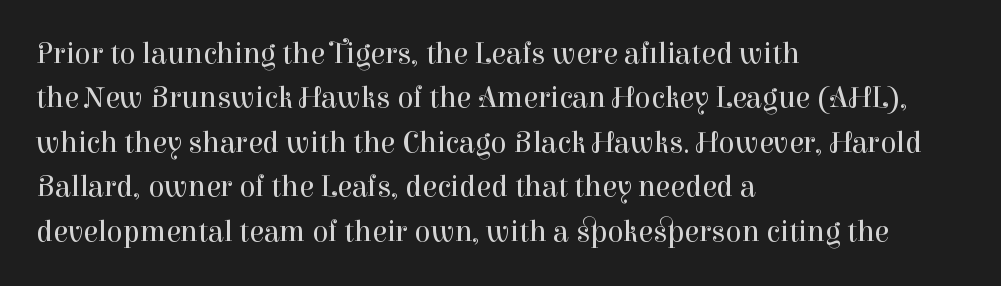
{"serif": "yes", "italic": "no", "bold": "no", "weight": "regular", "width": "normal", "stroke_contrast": "high", "x_height": "medium", "monospaced": "no", "underline": "no", "align": "left", "line_spacing": "normal", "line_spacing_ratio": 1.48, "letter_spacing": "normal", "letter_spacing_em": 0.0, "glyph_px": 30}
